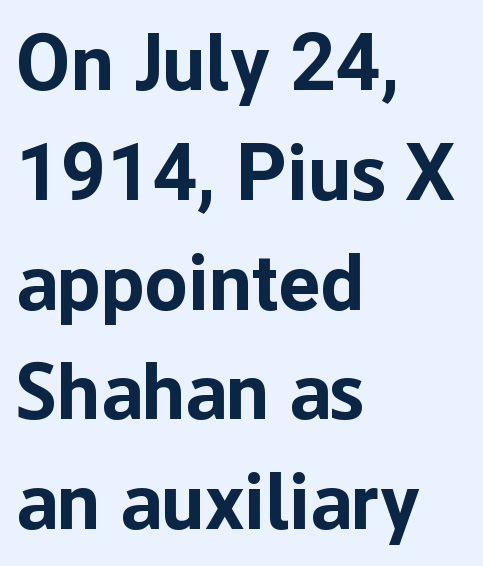
Q: Is the text bold? A: Yes.
Q: Is the text italic (slanted)? A: No, it is upright.
Q: Is the typeface a serif or a sans-serif typeface? A: Sans-serif.
Q: Is the text underlined? A: No.
Q: How is the paragraph aligned? A: Left-aligned.
Q: Is the spacing between letters normal or unusually wide? A: Normal.
Q: Is the spacing between lines tight, normal or loose? A: Normal.
Q: Width (condensed, normal, or wide)? A: Normal.
Q: Stroke contrast? A: Low.
Q: x-height? A: Medium.
Q: Monospaced? A: No.
